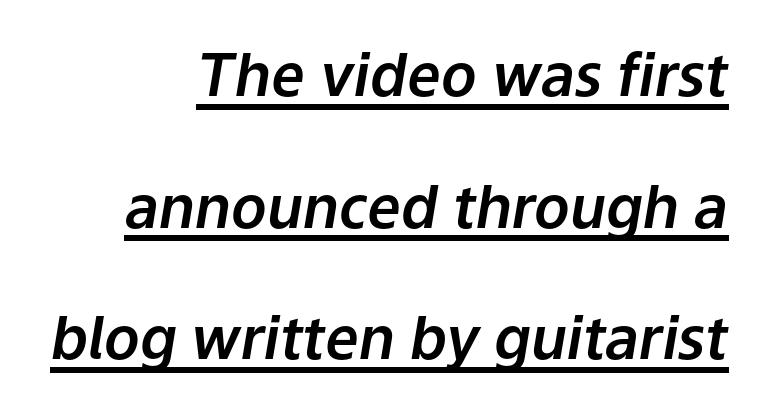
Q: Is the text italic (slanted)? A: Yes, it leans right by about 9 degrees.
Q: Is the text underlined? A: Yes.
Q: How is the paragraph aligned? A: Right-aligned.
Q: Is the spacing between letters normal or unusually wide? A: Normal.
Q: Is the spacing between lines tight, normal or loose? A: Loose.
Q: Width (condensed, normal, or wide)? A: Normal.
Q: Stroke contrast? A: Low.
Q: x-height? A: Medium.
Q: Monospaced? A: No.
